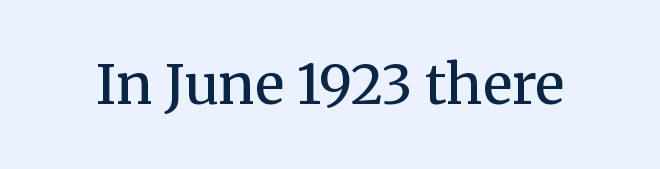
A bare baseline throughout the passage. Observe the ordinary spacing: letters are neighbours, not strangers. The passage shown is typed in a proportional face where columns would drift. It's the straight-up-and-down kind of type. Regarding serifs, this sample has them. The typesetting does not lean heavy: it is not bold.
